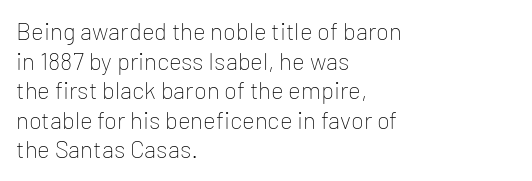
{"italic": "no", "bold": "no", "underline": "no", "align": "left", "line_spacing_ratio": 1.23, "letter_spacing": "normal", "letter_spacing_em": 0.0, "glyph_px": 24}
